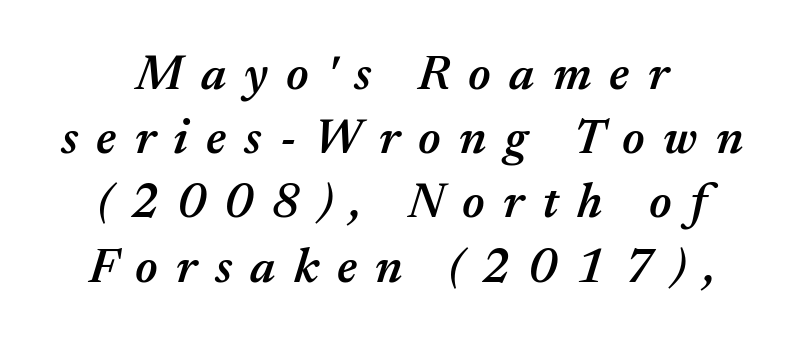
{"italic": "yes", "lean": "right", "slant_degrees": 17, "bold": "semi", "weight": "semibold", "width": "normal", "stroke_contrast": "medium", "x_height": "medium", "monospaced": "no", "underline": "no", "line_spacing": "normal", "line_spacing_ratio": 1.31, "letter_spacing": "wide", "letter_spacing_em": 0.37, "glyph_px": 49}
